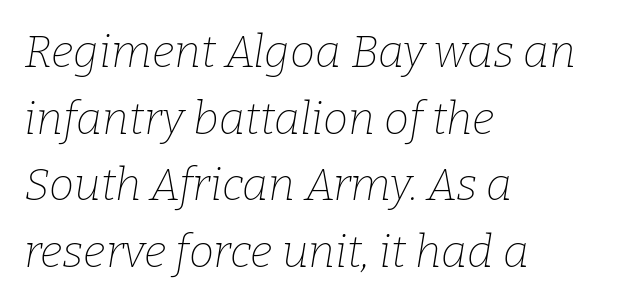
Q: Is the text bold? A: No.
Q: Is the text italic (slanted)? A: Yes, it leans right by about 9 degrees.
Q: Is the typeface a serif or a sans-serif typeface? A: Serif.
Q: Is the text underlined? A: No.
Q: How is the paragraph aligned? A: Left-aligned.
Q: Is the spacing between letters normal or unusually wide? A: Normal.
Q: Is the spacing between lines tight, normal or loose? A: Normal.
Q: Width (condensed, normal, or wide)? A: Normal.
Q: Stroke contrast? A: Low.
Q: x-height? A: Medium.
Q: Monospaced? A: No.
